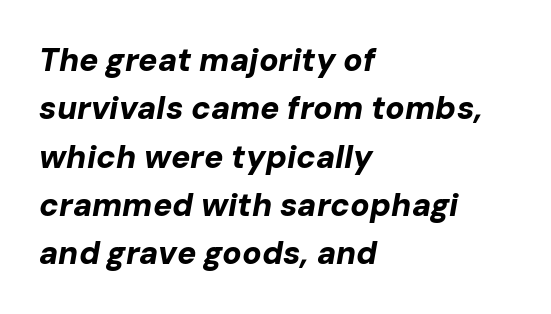
The image shows 32 px bold type, italic (leaning right); set left-aligned, normal line spacing (1.51x), normal letter spacing, not underlined; low stroke contrast and a medium x-height.
